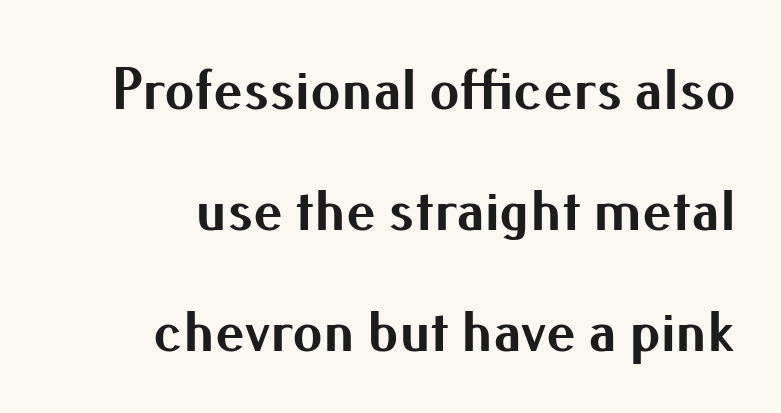
Thick stems and heavy bowls — unmistakably bold. The horizontal fit of the characters is conventional and even. In CSS terms this would be text-align: right. Just letters on the line, the space beneath them empty.
